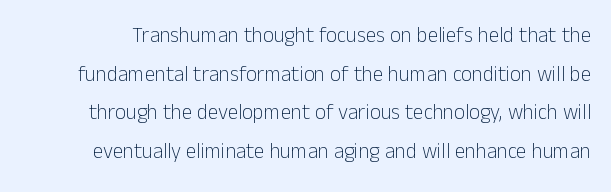
Standard letterfit; no display-style spreading of the glyphs. Is this a heavy cut? Hardly; it is regular or lighter. The string is rendered with underlining switched off. The font's upright variant was chosen for this text.
